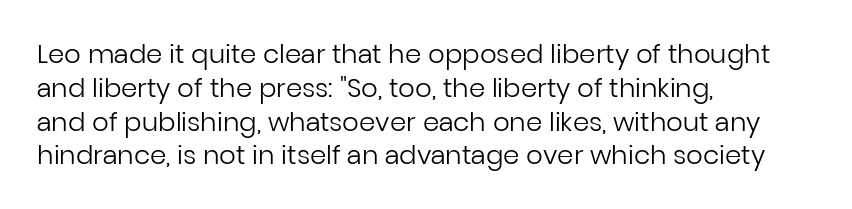
The image shows 26 px text type, upright; set left-aligned, normal line spacing (1.3x), normal letter spacing, not underlined.
